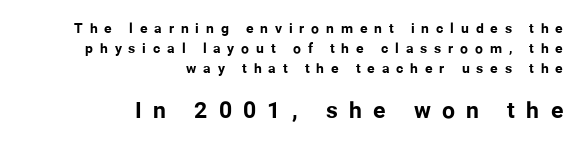
The image shows 23 px bold type, upright; set right-aligned, normal line spacing (1.43x), unusually wide letter spacing (+0.49 em), not underlined; the second (bottom) block is 1.64x larger.
